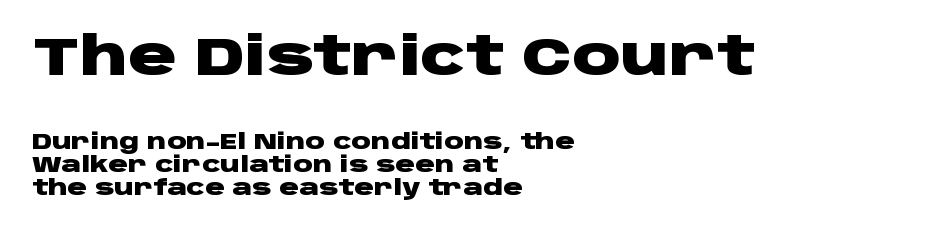
The image shows 54 px heavy, wide sans-serif type, upright; set left-aligned, tight line spacing (1.04x), normal letter spacing, not underlined; the first (top) block is 2.45x larger; low stroke contrast and a large x-height.
